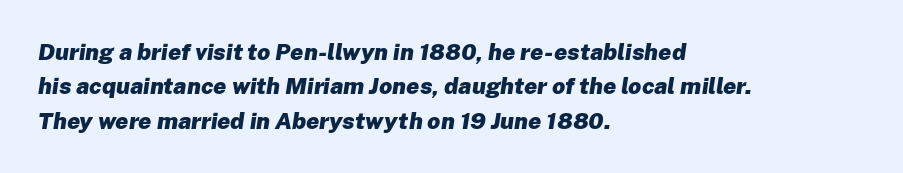
{"italic": "yes", "lean": "right", "slant_degrees": 8, "bold": "yes", "underline": "no", "align": "left", "line_spacing": "normal", "line_spacing_ratio": 1.5, "letter_spacing": "normal", "letter_spacing_em": 0.0, "glyph_px": 23}
